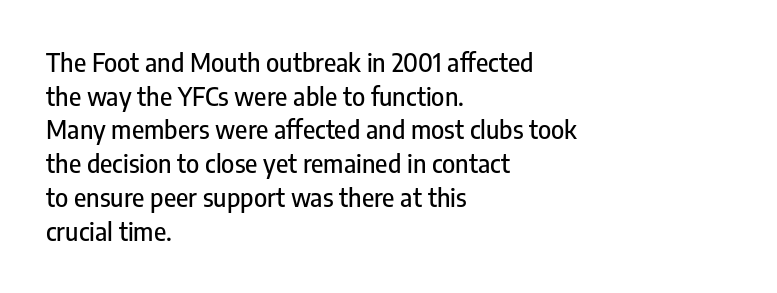
{"italic": "no", "underline": "no", "align": "left", "line_spacing": "normal", "line_spacing_ratio": 1.35, "letter_spacing": "normal", "letter_spacing_em": 0.0, "glyph_px": 25}
